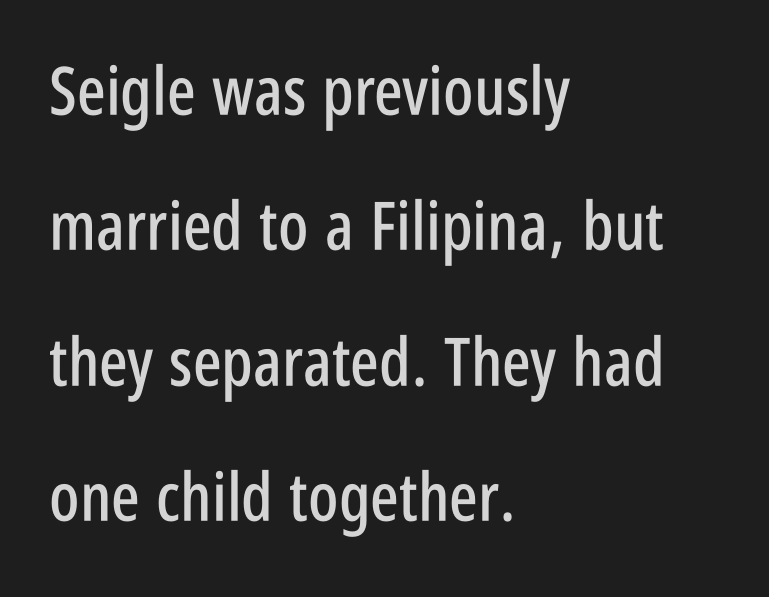
A typesetter would call this proportional, since set widths differ per character. These lines were composed using upright roman letters. The font family rendered here belongs to the sans-serif group. The rendering keeps characters at their native spacing. Does the leading feel generous? Absolutely, it's lavish.
